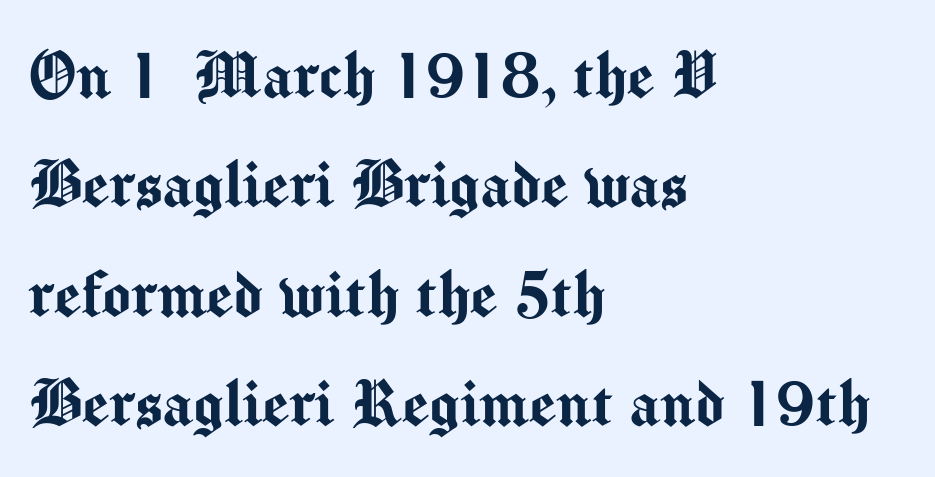
The lettering stays uniformly vertical, giving the passage a roman look. Beneath every word, the page is bare. Look at the tracking — it's just the regular setting, nothing added. The vertical gap from one line to the next is medium. Each line starts at the same left margin while the right side varies. Looks like regular typesetting: each glyph gets only the width it needs.
